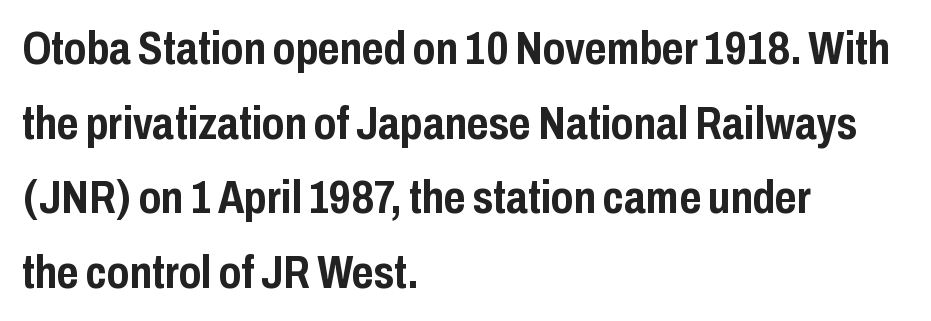
Q: Is the text bold? A: Yes.
Q: Is the text italic (slanted)? A: No, it is upright.
Q: Is the typeface a serif or a sans-serif typeface? A: Sans-serif.
Q: Is the text underlined? A: No.
Q: How is the paragraph aligned? A: Left-aligned.
Q: Is the spacing between letters normal or unusually wide? A: Normal.
Q: Is the spacing between lines tight, normal or loose? A: Normal.
Q: Width (condensed, normal, or wide)? A: Condensed.
Q: Stroke contrast? A: Low.
Q: x-height? A: Medium.
Q: Monospaced? A: No.
